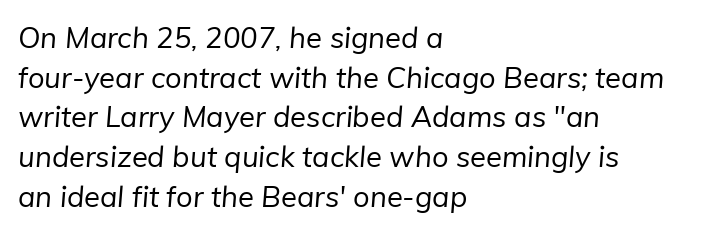
Look at the bottom of the vertical strokes: they stop flat, with no serifs. The ragged edge is on the right, which tells us the setting is flush left. Summary of weight: not heavy and not bold. Is the letter spacing exaggerated? No — it looks like the ordinary default. This sample has the flowing, uneven cadence of proportional lettering.
